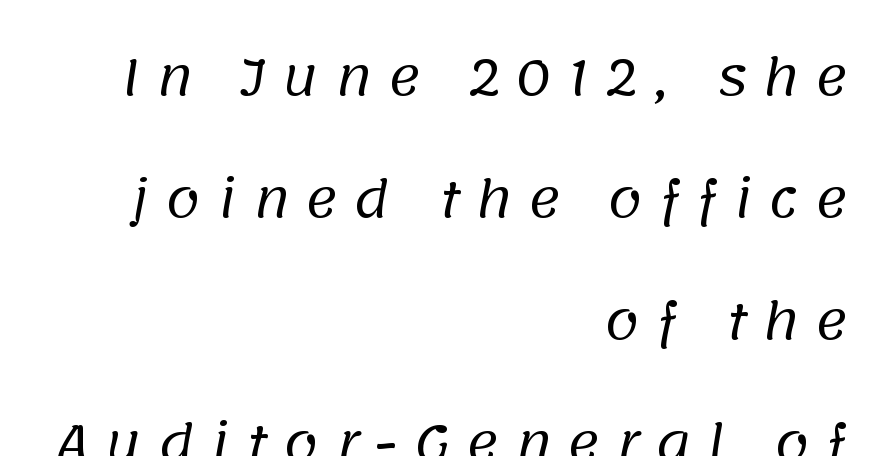
Q: Is the text bold? A: No.
Q: Is the typeface a serif or a sans-serif typeface? A: Sans-serif.
Q: Is the text underlined? A: No.
Q: How is the paragraph aligned? A: Right-aligned.
Q: Is the spacing between letters normal or unusually wide? A: Unusually wide.
Q: Is the spacing between lines tight, normal or loose? A: Loose.
Q: Width (condensed, normal, or wide)? A: Normal.
Q: Stroke contrast? A: Low.
Q: x-height? A: Large.
Q: Monospaced? A: No.
